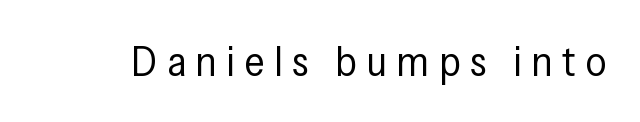
The image shows 42 px regular-weight, condensed sans-serif type, upright; set unusually wide letter spacing (+0.22 em), not underlined; low stroke contrast and a medium x-height.
